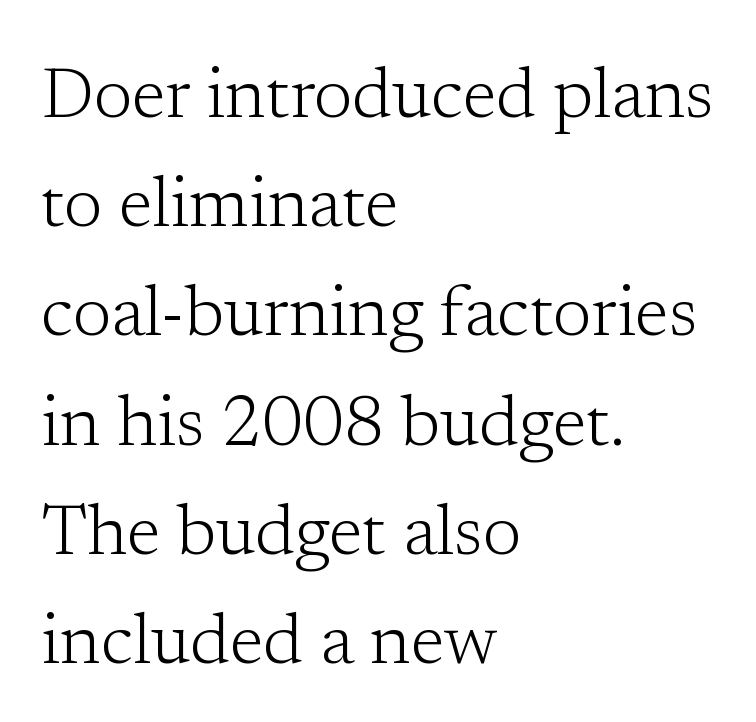
Q: Is the text bold? A: No.
Q: Is the text italic (slanted)? A: No, it is upright.
Q: Is the typeface a serif or a sans-serif typeface? A: Serif.
Q: Is the text underlined? A: No.
Q: How is the paragraph aligned? A: Left-aligned.
Q: Is the spacing between letters normal or unusually wide? A: Normal.
Q: Is the spacing between lines tight, normal or loose? A: Normal.
Q: Width (condensed, normal, or wide)? A: Normal.
Q: Stroke contrast? A: Low.
Q: x-height? A: Medium.
Q: Monospaced? A: No.
